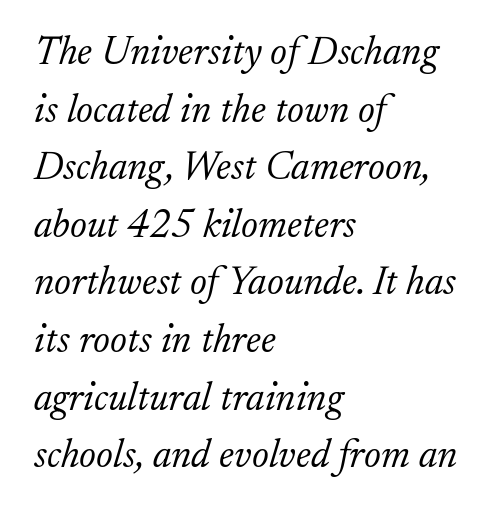
{"serif": "yes", "italic": "yes", "lean": "right", "slant_degrees": 17, "bold": "no", "weight": "light", "width": "normal", "stroke_contrast": "low", "x_height": "small", "monospaced": "no", "underline": "no", "align": "left", "line_spacing": "normal", "line_spacing_ratio": 1.44, "letter_spacing": "normal", "letter_spacing_em": 0.0, "glyph_px": 40}
